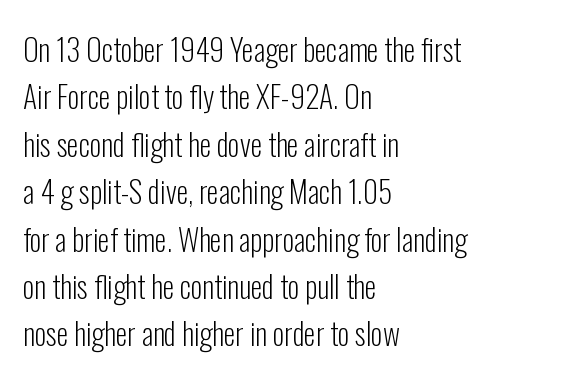
Q: Is the text bold? A: No.
Q: Is the text italic (slanted)? A: No, it is upright.
Q: Is the typeface a serif or a sans-serif typeface? A: Sans-serif.
Q: Is the text underlined? A: No.
Q: How is the paragraph aligned? A: Left-aligned.
Q: Is the spacing between letters normal or unusually wide? A: Normal.
Q: Is the spacing between lines tight, normal or loose? A: Normal.
Q: Width (condensed, normal, or wide)? A: Condensed.
Q: Stroke contrast? A: Low.
Q: x-height? A: Medium.
Q: Monospaced? A: No.
